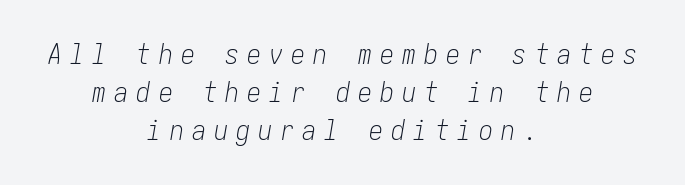
The image shows 28 px light, condensed type, italic (leaning right); set centered, normal line spacing (1.36x), unusually wide letter spacing (+0.29 em), not underlined; low stroke contrast and a medium x-height.
